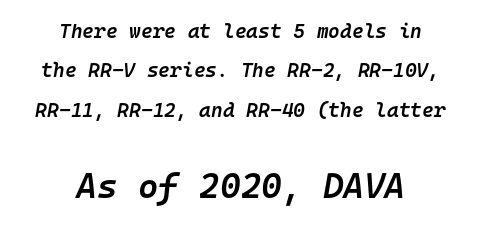
{"italic": "yes", "lean": "right", "slant_degrees": 10, "bold": "semi", "weight": "semibold", "width": "normal", "stroke_contrast": "low", "x_height": "medium", "monospaced": "yes", "underline": "no", "align": "center", "line_spacing": "loose", "line_spacing_ratio": 1.97, "letter_spacing": "normal", "letter_spacing_em": 0.0, "larger_block": "second", "size_ratio": 1.75, "glyph_px": 35}
